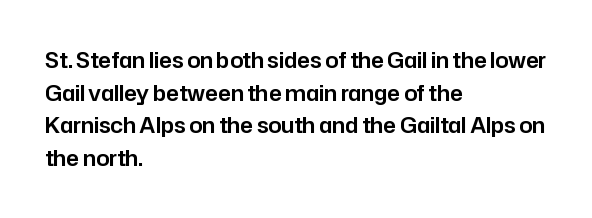
Q: Is the text italic (slanted)? A: No, it is upright.
Q: Is the text underlined? A: No.
Q: How is the paragraph aligned? A: Left-aligned.
Q: Is the spacing between letters normal or unusually wide? A: Normal.
Q: Is the spacing between lines tight, normal or loose? A: Normal.
